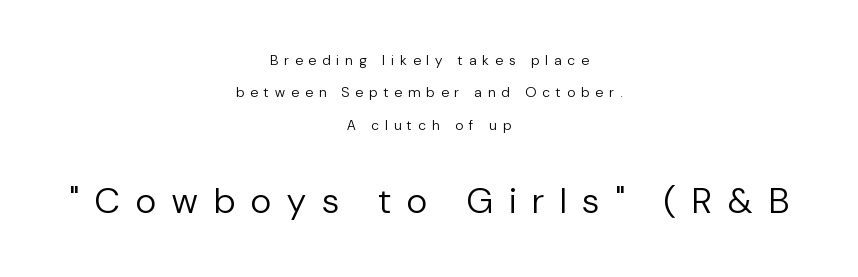
The image shows 36 px regular-weight sans-serif type, upright; set centered, loose line spacing (2.32x), unusually wide letter spacing (+0.45 em), not underlined; the second (bottom) block is 2.57x larger; low stroke contrast and a medium x-height.
